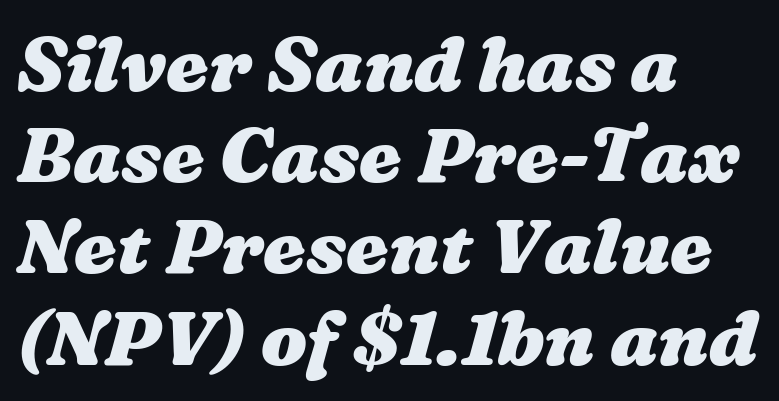
Q: Is the text bold? A: Yes.
Q: Is the text underlined? A: No.
Q: How is the paragraph aligned? A: Left-aligned.
Q: Is the spacing between letters normal or unusually wide? A: Normal.
Q: Width (condensed, normal, or wide)? A: Wide.
Q: Stroke contrast? A: Medium.
Q: x-height? A: Medium.
Q: Monospaced? A: No.
